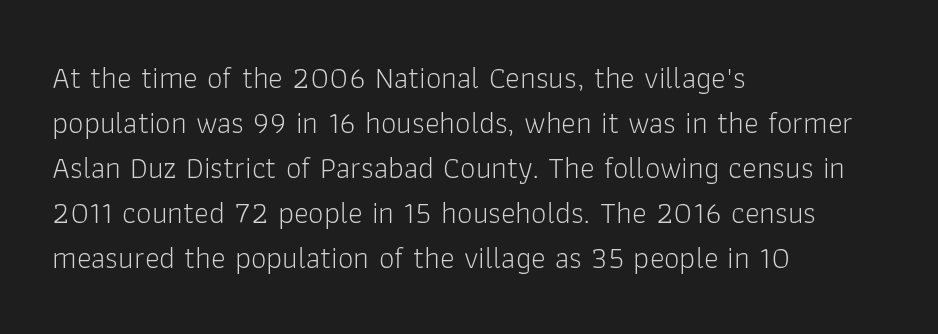
{"serif": "no", "italic": "no", "bold": "no", "weight": "light", "width": "normal", "stroke_contrast": "low", "x_height": "medium", "monospaced": "no", "underline": "no", "align": "left", "line_spacing": "normal", "line_spacing_ratio": 1.45, "letter_spacing": "normal", "letter_spacing_em": 0.0, "glyph_px": 31}
